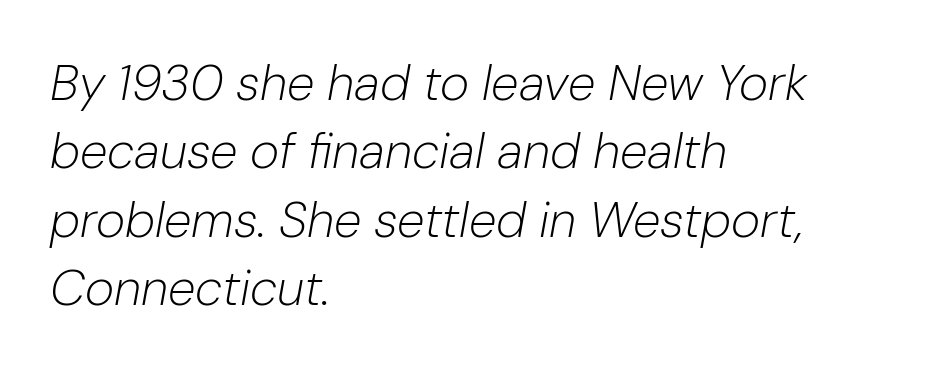
The letters sit at their default tracking, neither squeezed nor spread. Would a proofreader flag this as italicized? Yes. The face used here is proportionally spaced, like ordinary book or web type. The text block is weighted toward the left margin, trailing off unevenly rightward.
